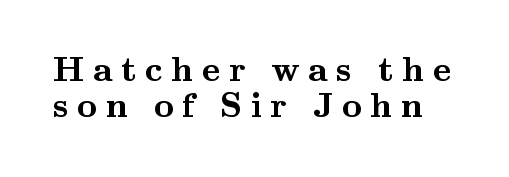
Q: Is the text bold? A: Yes.
Q: Is the text italic (slanted)? A: No, it is upright.
Q: Is the typeface a serif or a sans-serif typeface? A: Serif.
Q: Is the text underlined? A: No.
Q: Is the spacing between letters normal or unusually wide? A: Unusually wide.
Q: Is the spacing between lines tight, normal or loose? A: Tight.
Q: Width (condensed, normal, or wide)? A: Wide.
Q: Stroke contrast? A: Medium.
Q: x-height? A: Small.
Q: Monospaced? A: No.
